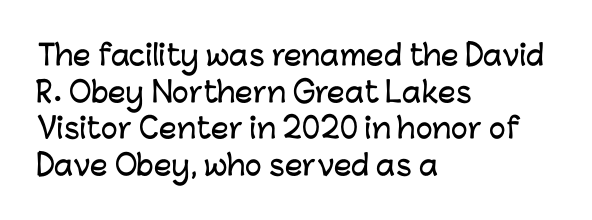
The image shows 28 px sans-serif type, upright; set left-aligned, normal line spacing (1.31x), normal letter spacing, not underlined; low stroke contrast and a medium x-height.
